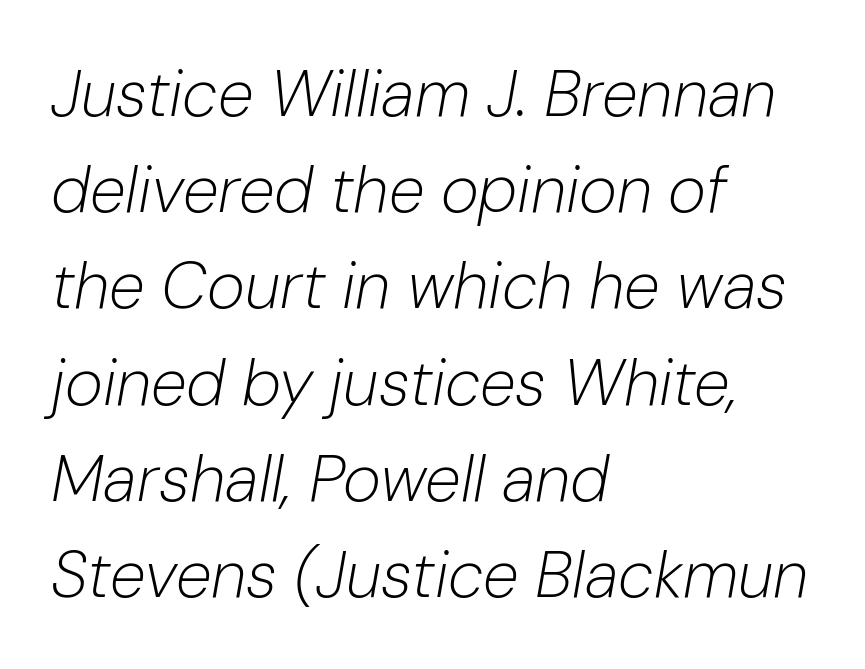
Q: Is the text bold? A: No.
Q: Is the text italic (slanted)? A: Yes, it leans right by about 10 degrees.
Q: Is the text underlined? A: No.
Q: How is the paragraph aligned? A: Left-aligned.
Q: Is the spacing between letters normal or unusually wide? A: Normal.
Q: Is the spacing between lines tight, normal or loose? A: Normal.
Q: Width (condensed, normal, or wide)? A: Normal.
Q: Stroke contrast? A: Low.
Q: x-height? A: Medium.
Q: Monospaced? A: No.
